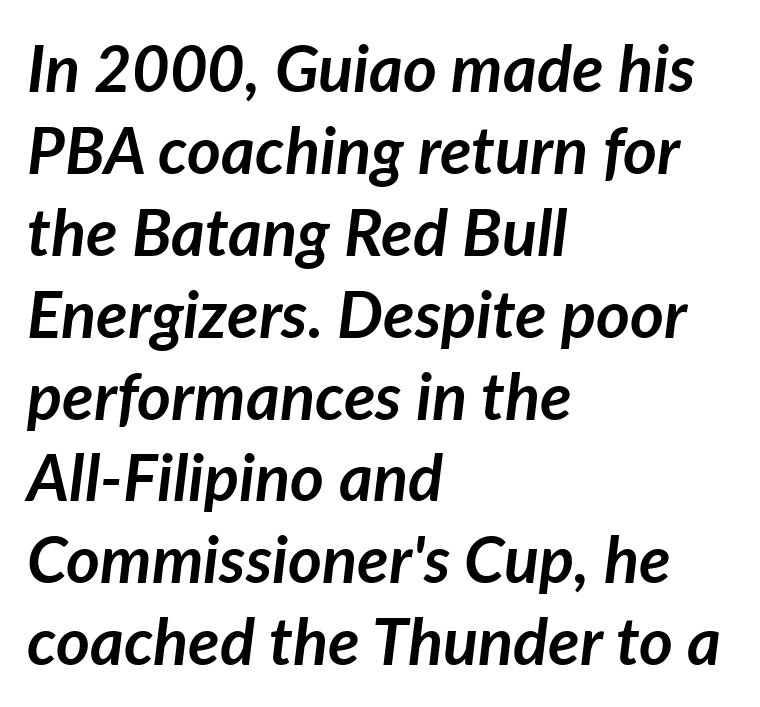
Default kerning and tracking; the words read as compact shapes. Think of a printed novel: that variable character pitch is what you see here. Successive baselines arrive at the customary interval. It's the slanting kind of type. The characters look thick and weighty, a clear bold. Check under the words: just untouched page.
